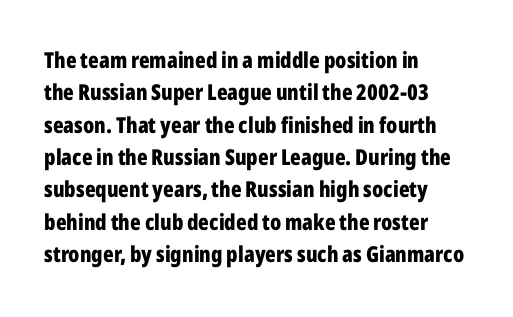
{"italic": "no", "bold": "yes", "underline": "no", "align": "left", "line_spacing": "normal", "line_spacing_ratio": 1.47, "letter_spacing": "normal", "letter_spacing_em": 0.0, "glyph_px": 22}
